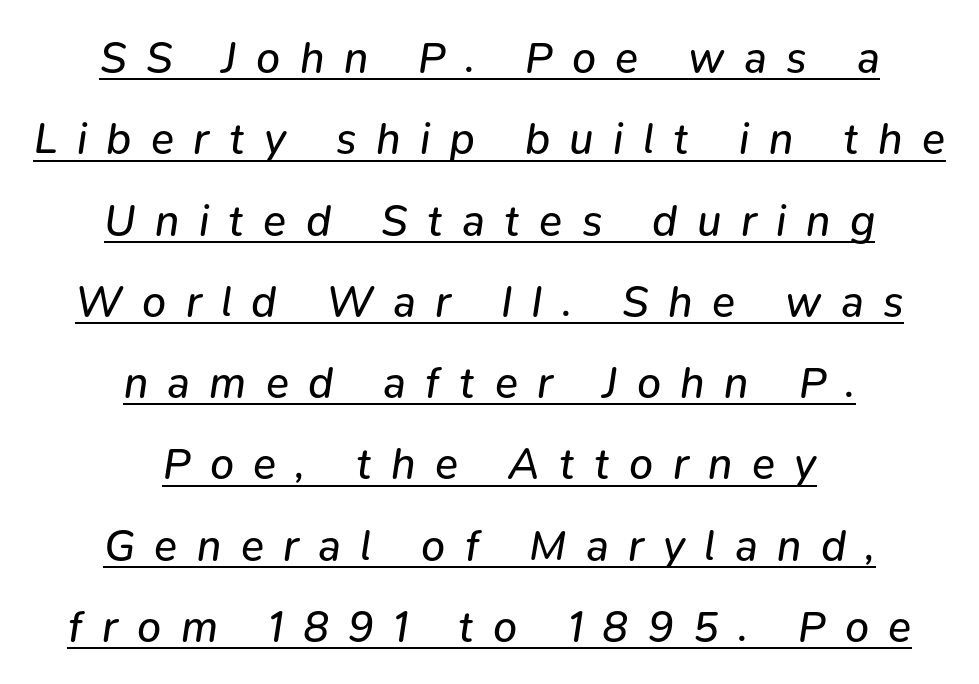
{"italic": "yes", "lean": "right", "slant_degrees": 9, "bold": "no", "weight": "regular", "width": "normal", "stroke_contrast": "low", "x_height": "medium", "monospaced": "no", "underline": "yes", "align": "center", "line_spacing_ratio": 1.89, "letter_spacing": "wide", "letter_spacing_em": 0.45, "glyph_px": 43}
